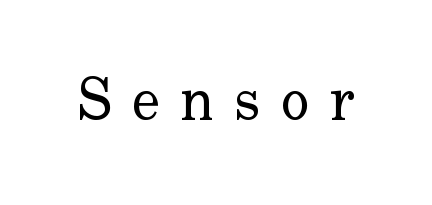
The letters carry serifs — small finishing strokes at the ends of their stems. Bare-footed words on every line. Ink coverage per letter is moderate at most. Characters follow at a spacing far wider than the type designer built in. Note the varied advance widths — an 'i' is clearly narrower than an 'm'.
